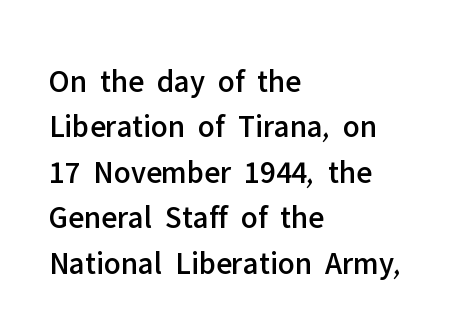
The image shows 32 px sans-serif type, upright; set left-aligned, normal line spacing (1.42x), normal letter spacing, not underlined; low stroke contrast and a medium x-height.
